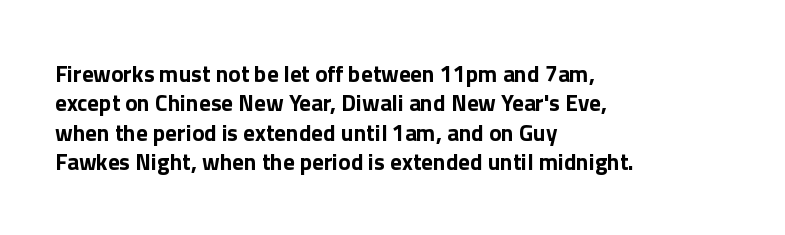
{"italic": "no", "bold": "yes", "underline": "no", "align": "left", "line_spacing": "normal", "line_spacing_ratio": 1.28, "letter_spacing": "normal", "letter_spacing_em": 0.0, "glyph_px": 23}
